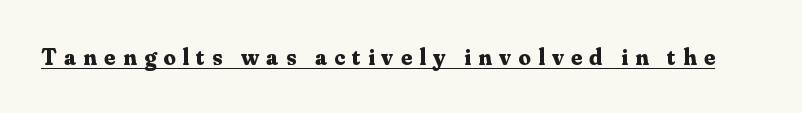
Q: Is the text bold? A: Yes.
Q: Is the text italic (slanted)? A: No, it is upright.
Q: Is the text underlined? A: Yes.
Q: Is the spacing between letters normal or unusually wide? A: Unusually wide.
